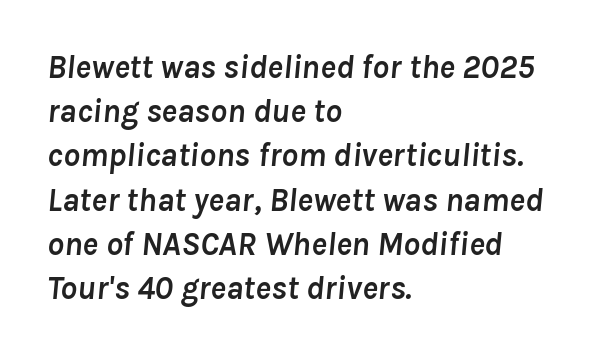
{"italic": "yes", "lean": "right", "slant_degrees": 8, "bold": "yes", "weight": "semibold", "width": "normal", "stroke_contrast": "low", "x_height": "medium", "monospaced": "no", "underline": "no", "align": "left", "line_spacing": "normal", "line_spacing_ratio": 1.34, "letter_spacing": "normal", "letter_spacing_em": 0.0, "glyph_px": 33}
